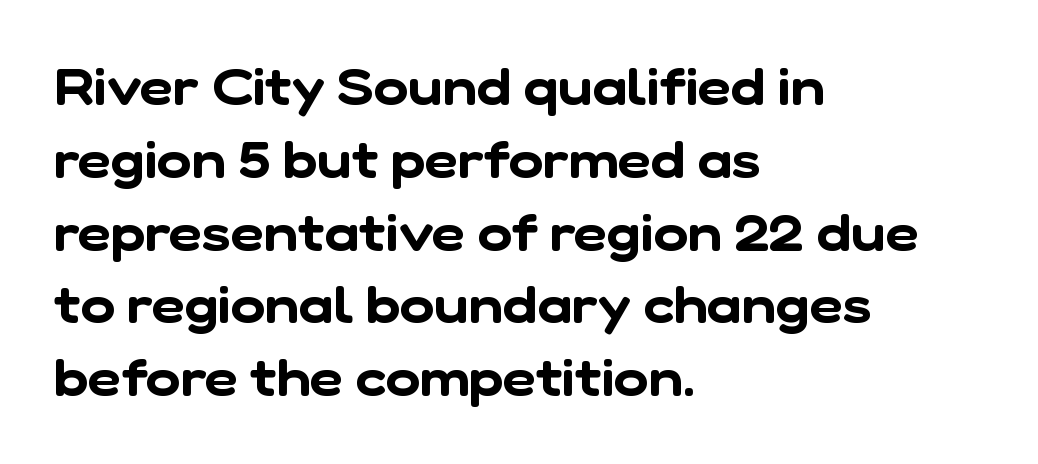
Look at the tracking — it's just the regular setting, nothing added. These lines sit exactly where default settings would place them. The paragraph shown leans on its left margin. The passage shown is not underscored anywhere.
